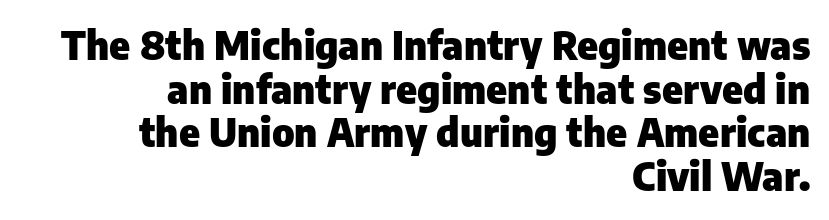
{"serif": "no", "italic": "no", "bold": "yes", "weight": "heavy", "width": "normal", "stroke_contrast": "low", "x_height": "medium", "monospaced": "no", "underline": "no", "align": "right", "line_spacing": "tight", "line_spacing_ratio": 1.12, "letter_spacing": "normal", "letter_spacing_em": 0.0, "glyph_px": 39}
